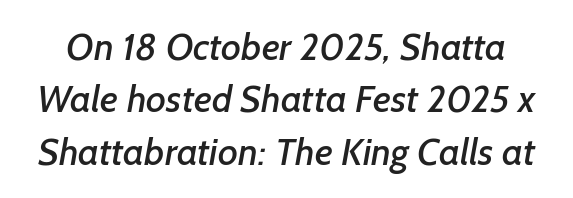
Q: Is the typeface a serif or a sans-serif typeface? A: Sans-serif.
Q: Is the text underlined? A: No.
Q: Is the spacing between letters normal or unusually wide? A: Normal.
Q: Is the spacing between lines tight, normal or loose? A: Normal.
Q: Width (condensed, normal, or wide)? A: Normal.
Q: Stroke contrast? A: Low.
Q: x-height? A: Medium.
Q: Monospaced? A: No.
